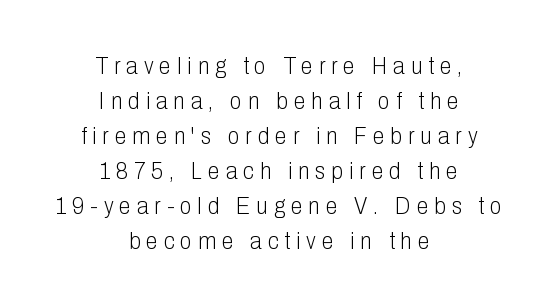
{"italic": "no", "bold": "no", "underline": "no", "align": "center", "line_spacing": "normal", "line_spacing_ratio": 1.46, "letter_spacing": "wide", "letter_spacing_em": 0.25, "glyph_px": 24}
